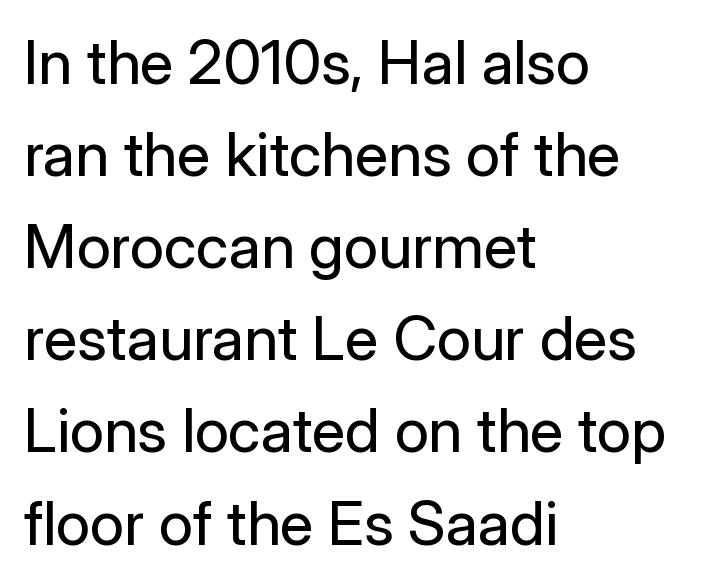
Q: Is the text bold? A: No.
Q: Is the text italic (slanted)? A: No, it is upright.
Q: Is the typeface a serif or a sans-serif typeface? A: Sans-serif.
Q: Is the text underlined? A: No.
Q: How is the paragraph aligned? A: Left-aligned.
Q: Is the spacing between letters normal or unusually wide? A: Normal.
Q: Is the spacing between lines tight, normal or loose? A: Normal.
Q: Width (condensed, normal, or wide)? A: Normal.
Q: Stroke contrast? A: Low.
Q: x-height? A: Medium.
Q: Monospaced? A: No.
